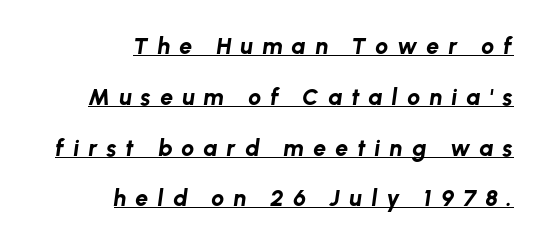
{"italic": "yes", "lean": "right", "slant_degrees": 8, "bold": "yes", "underline": "yes", "align": "right", "line_spacing": "loose", "line_spacing_ratio": 2.21, "letter_spacing": "wide", "letter_spacing_em": 0.4, "glyph_px": 23}
